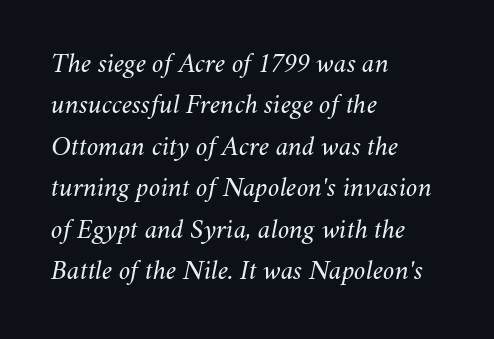
The image shows 28 px regular-weight type, italic (leaning right); set left-aligned, normal line spacing (1.48x), normal letter spacing, not underlined; medium stroke contrast and a small x-height.
